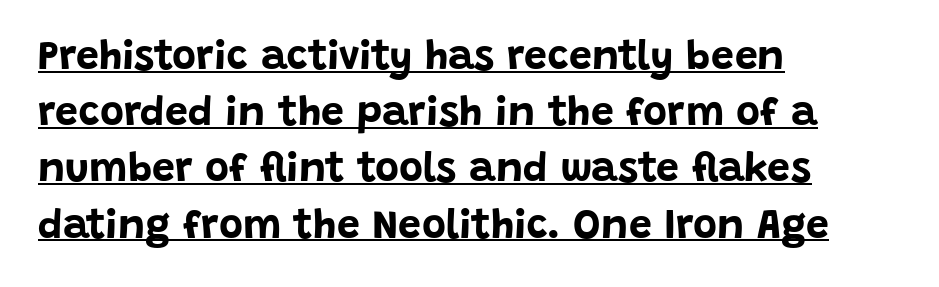
The image shows 41 px bold sans-serif type, upright; set left-aligned, normal line spacing (1.37x), normal letter spacing, underlined; low stroke contrast and a large x-height.
